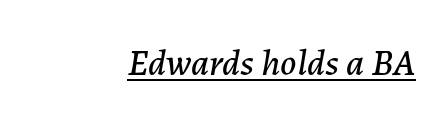
The image shows 37 px text type, italic (leaning right); set right-aligned, normal letter spacing, underlined; low stroke contrast and a medium x-height.
